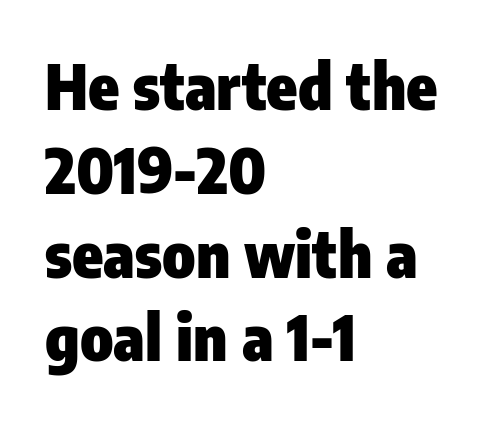
Plain, unruled lines of type. This sample is left-justified, so line endings fall wherever the words run out. If you measured baseline to baseline, you'd find a middling distance. Look at the tracking — it's just the regular setting, nothing added.
